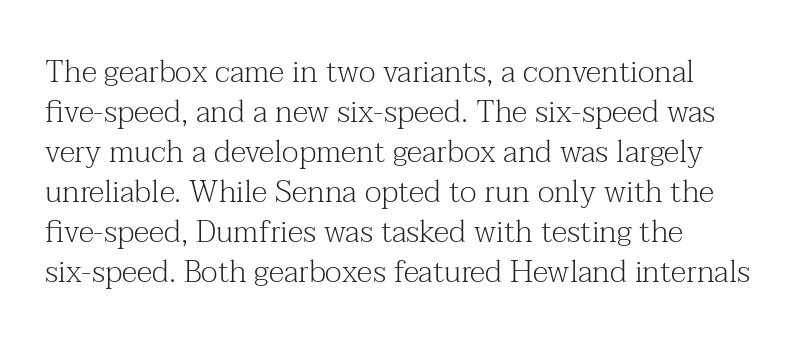
The image shows 31 px light serif type, upright; set normal line spacing (1.29x), normal letter spacing, not underlined; medium stroke contrast and a medium x-height.
